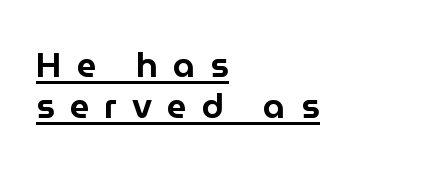
Q: Is the text italic (slanted)? A: No, it is upright.
Q: Is the typeface a serif or a sans-serif typeface? A: Sans-serif.
Q: Is the text underlined? A: Yes.
Q: How is the paragraph aligned? A: Left-aligned.
Q: Is the spacing between letters normal or unusually wide? A: Unusually wide.
Q: Width (condensed, normal, or wide)? A: Normal.
Q: Stroke contrast? A: Low.
Q: x-height? A: Medium.
Q: Monospaced? A: No.
